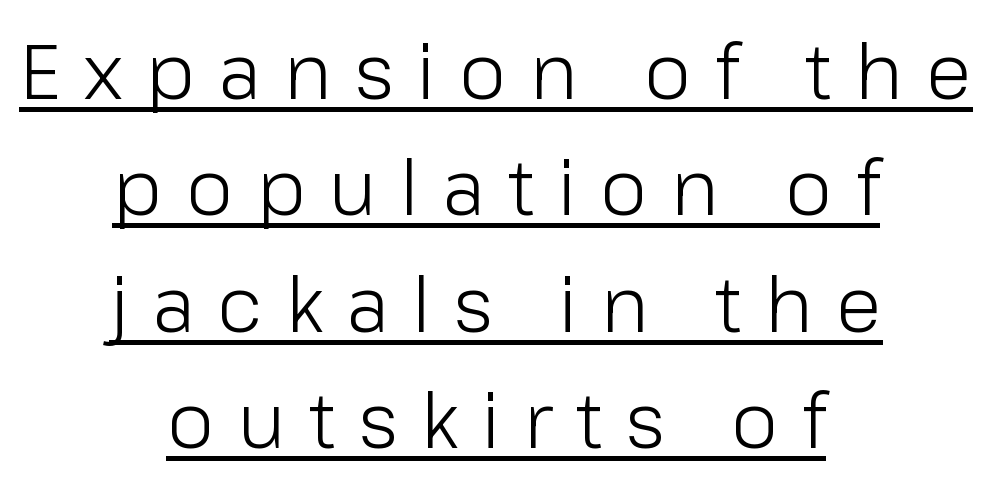
The image shows 76 px light sans-serif type, upright; set centered, normal line spacing (1.53x), unusually wide letter spacing (+0.31 em), underlined; low stroke contrast and a medium x-height.
